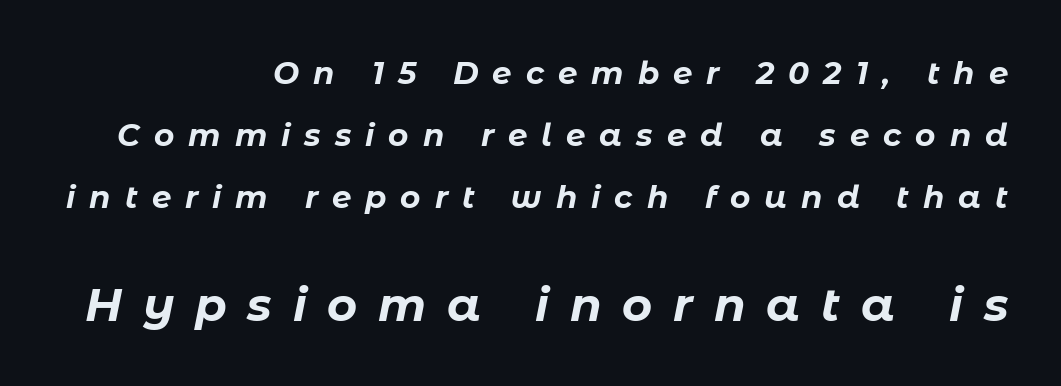
{"italic": "yes", "lean": "right", "slant_degrees": 11, "bold": "yes", "weight": "bold", "width": "normal", "stroke_contrast": "low", "x_height": "medium", "monospaced": "no", "underline": "no", "align": "right", "line_spacing": "loose", "line_spacing_ratio": 2.0, "letter_spacing": "wide", "letter_spacing_em": 0.45, "larger_block": "second", "size_ratio": 1.48, "glyph_px": 46}
